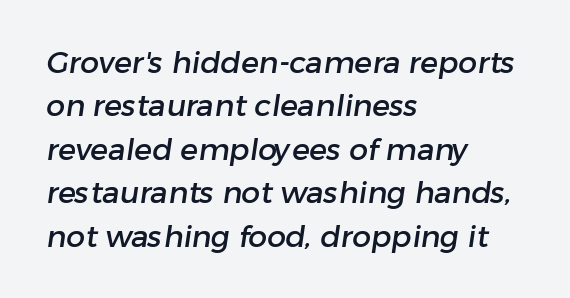
{"serif": "no", "width": "normal", "stroke_contrast": "low", "x_height": "medium", "monospaced": "no", "underline": "no", "align": "left", "line_spacing": "normal", "line_spacing_ratio": 1.45, "letter_spacing": "normal", "letter_spacing_em": 0.0, "glyph_px": 30}
